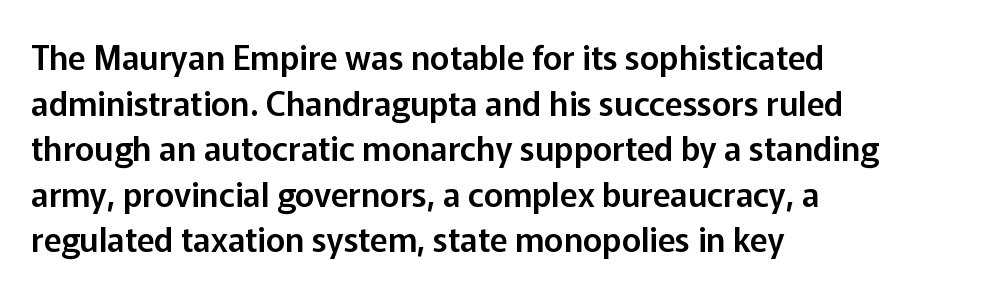
{"serif": "no", "italic": "no", "width": "normal", "stroke_contrast": "low", "x_height": "medium", "monospaced": "no", "underline": "no", "align": "left", "line_spacing": "normal", "line_spacing_ratio": 1.38, "letter_spacing": "normal", "letter_spacing_em": 0.0, "glyph_px": 33}
